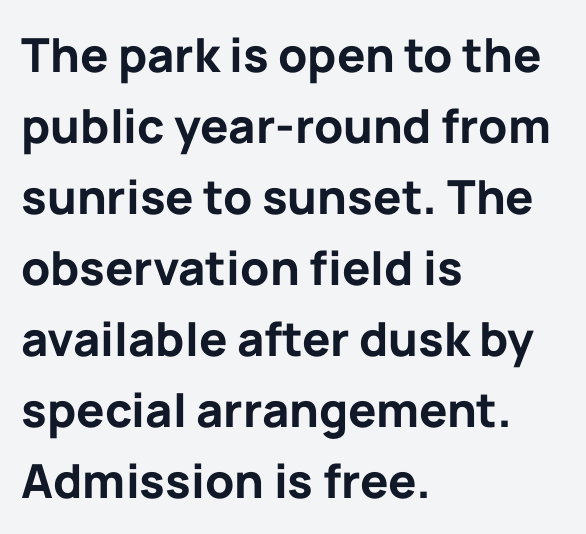
The image shows 47 px bold sans-serif type, upright; set left-aligned, normal line spacing (1.51x), normal letter spacing, not underlined; low stroke contrast and a medium x-height.
